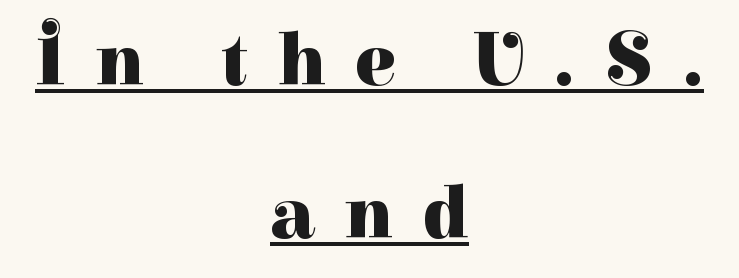
The image shows 75 px heavy serif type, upright; set centered, loose line spacing (2.04x), unusually wide letter spacing (+0.39 em), underlined; high stroke contrast and a medium x-height.
